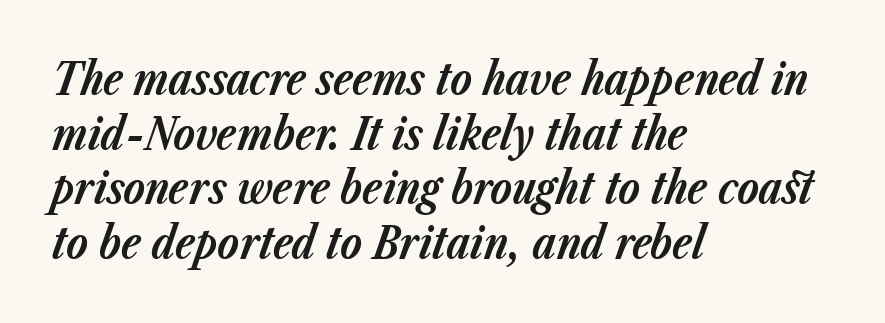
The tracking reads as untouched default to a designer's eye. A student would call this left alignment; a typographer would say flush left, rag right. Emphasis-style slanted type is in use. Bold? Absolutely — the strokes are thick and heavy.
